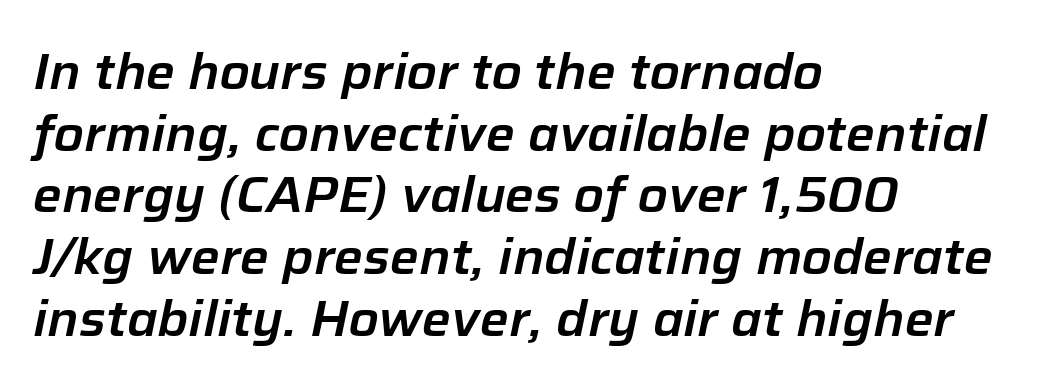
{"italic": "yes", "lean": "right", "slant_degrees": 12, "width": "normal", "stroke_contrast": "low", "x_height": "medium", "monospaced": "no", "underline": "no", "align": "left", "line_spacing": "normal", "line_spacing_ratio": 1.26, "letter_spacing": "normal", "letter_spacing_em": 0.0, "glyph_px": 49}
